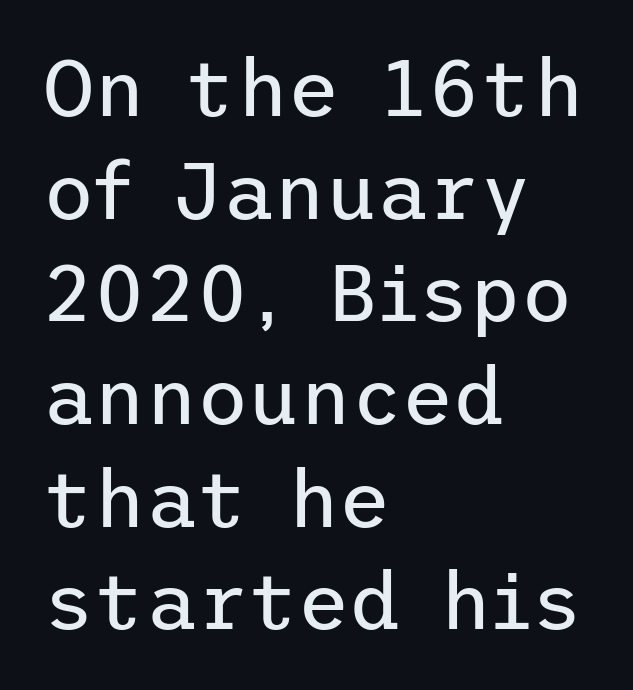
The image shows 79 px regular-weight sans-serif type, upright; set left-aligned, normal line spacing (1.3x), normal letter spacing, not underlined; low stroke contrast and a medium x-height.
